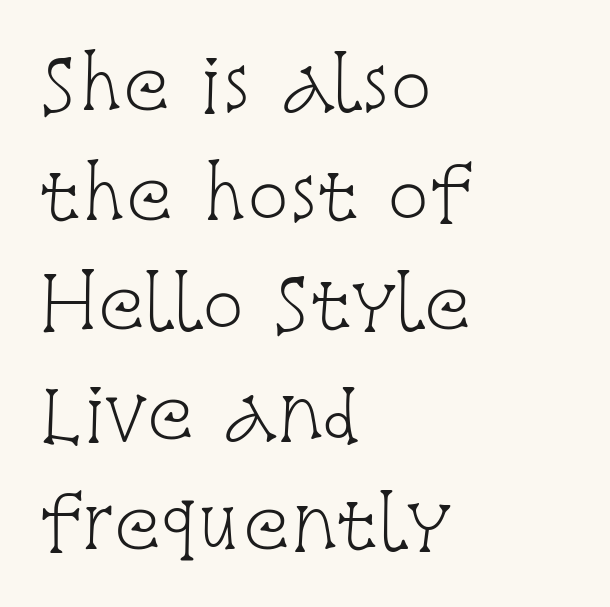
Q: Is the text bold? A: No.
Q: Is the text italic (slanted)? A: No, it is upright.
Q: Is the typeface a serif or a sans-serif typeface? A: Serif.
Q: Is the text underlined? A: No.
Q: How is the paragraph aligned? A: Left-aligned.
Q: Is the spacing between letters normal or unusually wide? A: Normal.
Q: Is the spacing between lines tight, normal or loose? A: Normal.
Q: Width (condensed, normal, or wide)? A: Condensed.
Q: Stroke contrast? A: Low.
Q: x-height? A: Large.
Q: Monospaced? A: No.
